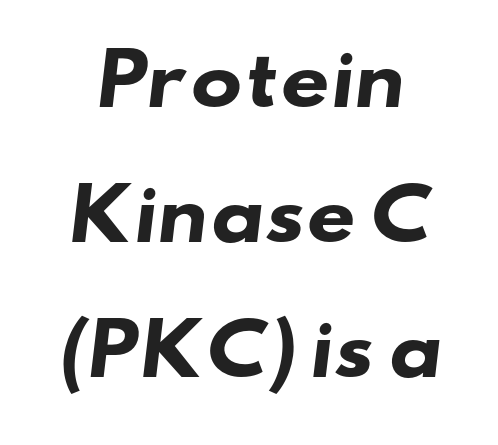
{"serif": "no", "bold": "yes", "weight": "heavy", "width": "wide", "stroke_contrast": "low", "x_height": "small", "monospaced": "no", "underline": "no", "line_spacing": "loose", "line_spacing_ratio": 1.96, "letter_spacing": "normal", "letter_spacing_em": 0.0, "glyph_px": 69}
